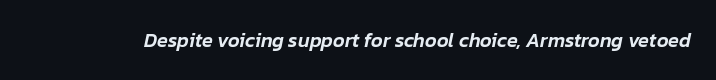
The image shows 20 px text type, italic (leaning right); set normal letter spacing, not underlined.
